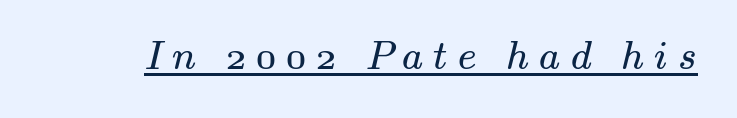
Q: Is the text bold? A: No.
Q: Is the typeface a serif or a sans-serif typeface? A: Serif.
Q: Is the text underlined? A: Yes.
Q: Is the spacing between letters normal or unusually wide? A: Unusually wide.
Q: Width (condensed, normal, or wide)? A: Wide.
Q: Stroke contrast? A: Medium.
Q: x-height? A: Small.
Q: Monospaced? A: No.
